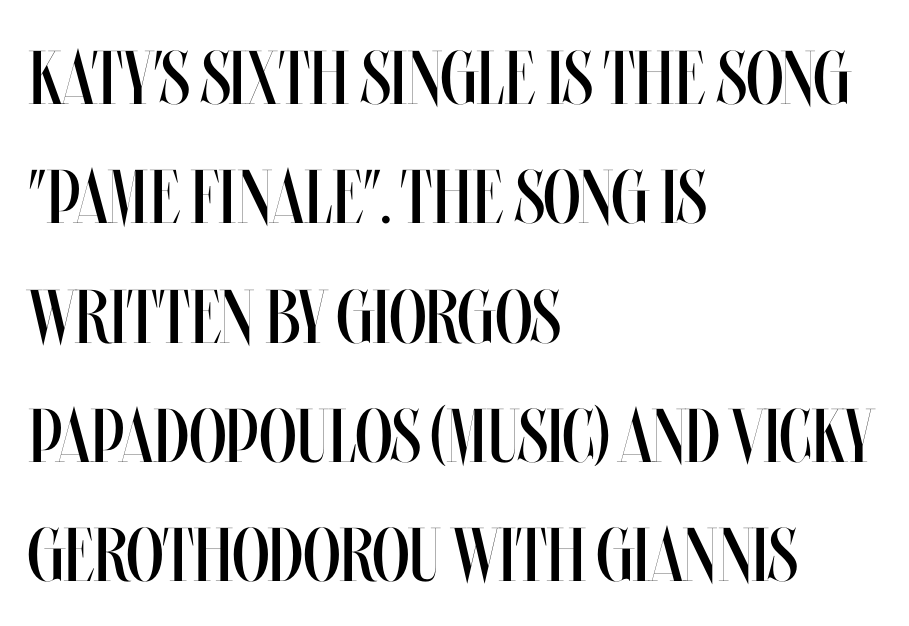
{"italic": "no", "bold": "no", "weight": "regular", "width": "condensed", "stroke_contrast": "medium", "x_height": "large", "monospaced": "no", "underline": "no", "align": "left", "line_spacing": "normal", "line_spacing_ratio": 1.57, "letter_spacing": "normal", "letter_spacing_em": 0.0, "glyph_px": 76}
